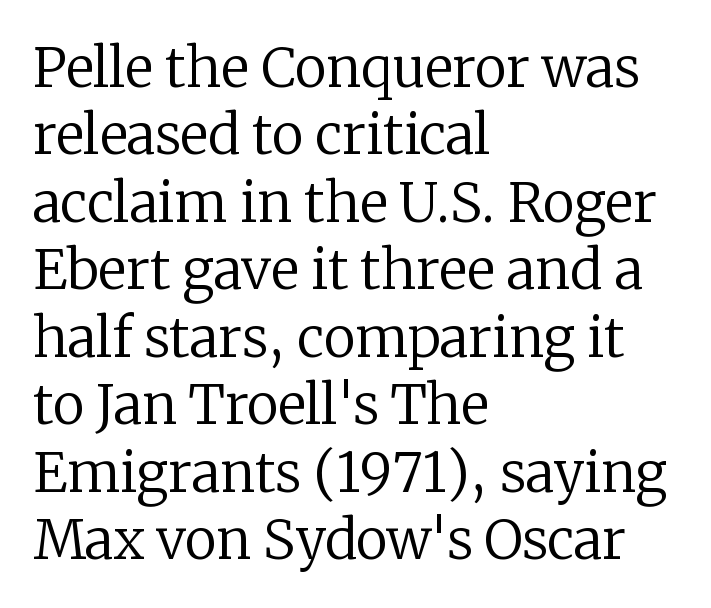
{"serif": "yes", "italic": "no", "bold": "no", "weight": "regular", "width": "normal", "stroke_contrast": "low", "x_height": "medium", "monospaced": "no", "underline": "no", "align": "left", "line_spacing": "normal", "line_spacing_ratio": 1.25, "letter_spacing": "normal", "letter_spacing_em": 0.0, "glyph_px": 54}
